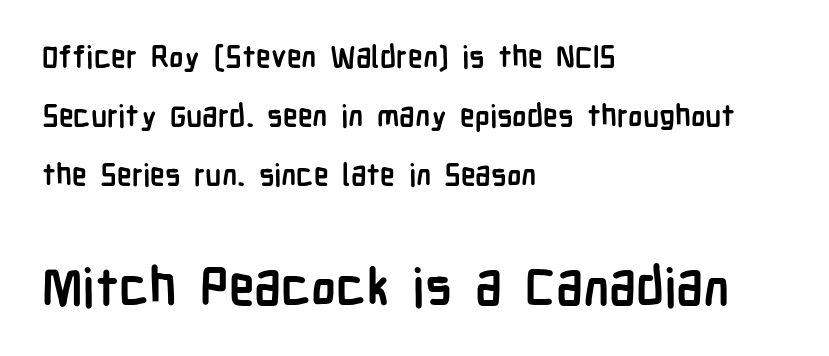
The image shows 52 px semibold, condensed sans-serif type, upright; set left-aligned, loose line spacing (1.97x), normal letter spacing, not underlined; the second (bottom) block is 1.73x larger; low stroke contrast and a medium x-height.
